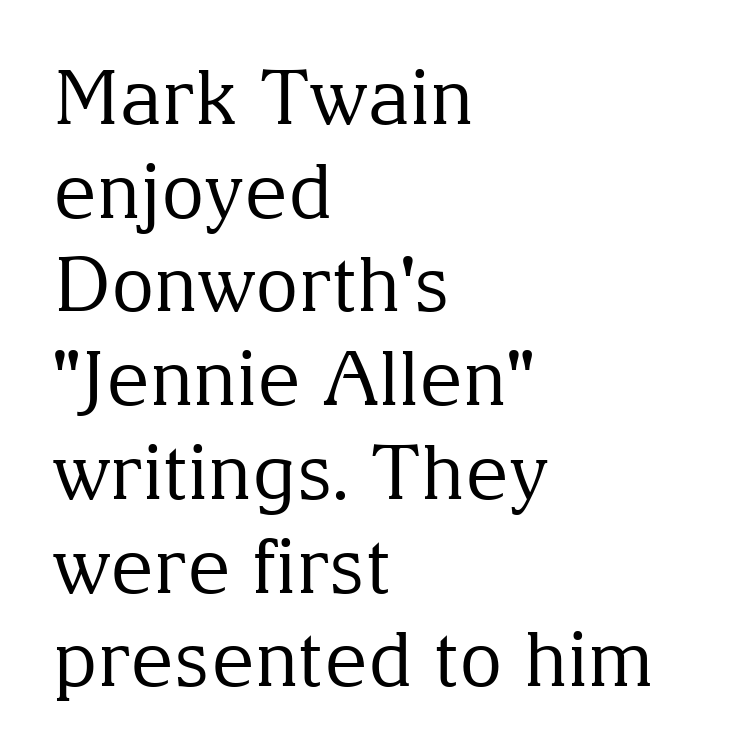
The rendering shows small feet on the letterforms — a serif design. Reading down the column, the eye jumps a familiar distance to each next line. Is this a fixed-width face? No — the glyphs have proportional, varying widths. The string is rendered with underlining switched off.
